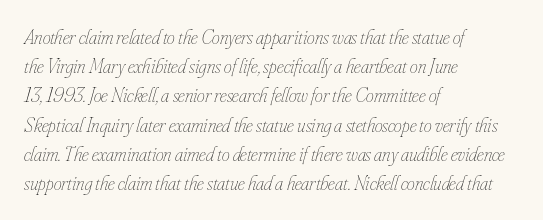
A bare baseline throughout the passage. In terms of posture, this sample is oblique. Interline gaps are of average width in this sample. Which margin do the lines hug? The left one — the right edge is uneven.
